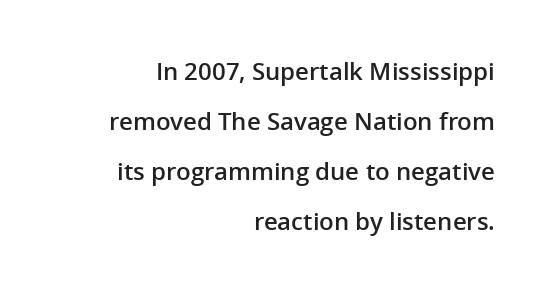
The image shows 24 px text type, upright; set right-aligned, loose line spacing (2.09x), normal letter spacing, not underlined.
